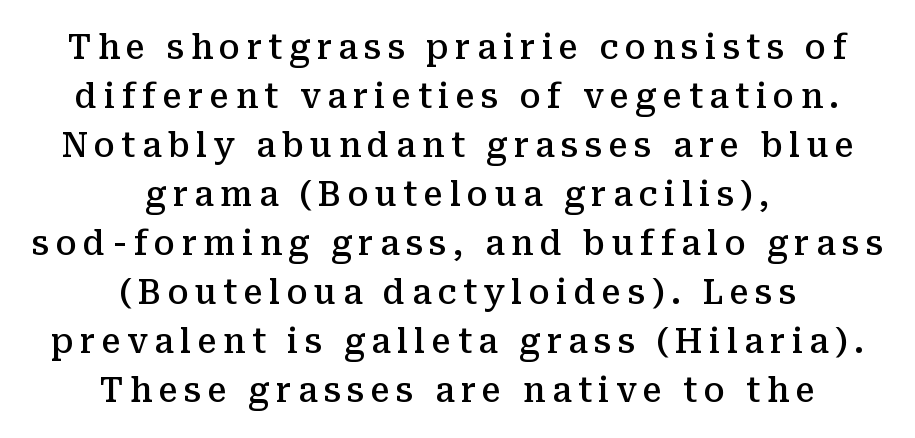
Q: Is the text bold? A: Semi-bold.
Q: Is the text italic (slanted)? A: No, it is upright.
Q: Is the typeface a serif or a sans-serif typeface? A: Serif.
Q: Is the text underlined? A: No.
Q: How is the paragraph aligned? A: Centered.
Q: Is the spacing between lines tight, normal or loose? A: Normal.
Q: Width (condensed, normal, or wide)? A: Normal.
Q: Stroke contrast? A: Medium.
Q: x-height? A: Medium.
Q: Monospaced? A: No.
